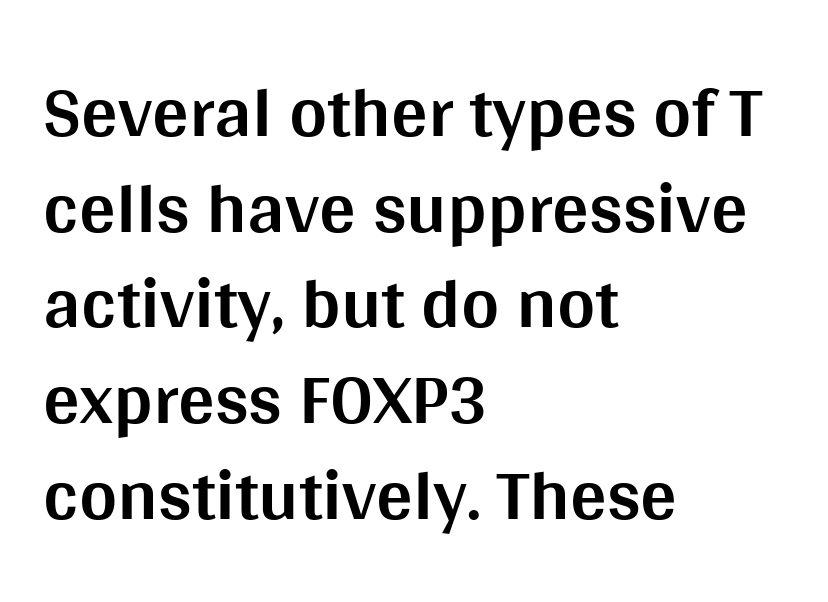
Italic: no, the glyphs are upright roman. Spacing verdict: proportional, widths tailored to each character. Observe the absence of serifs on each vertical stroke in this sample. Strokes here are thick enough to call this a true bold. Beneath every word, the page is bare.
